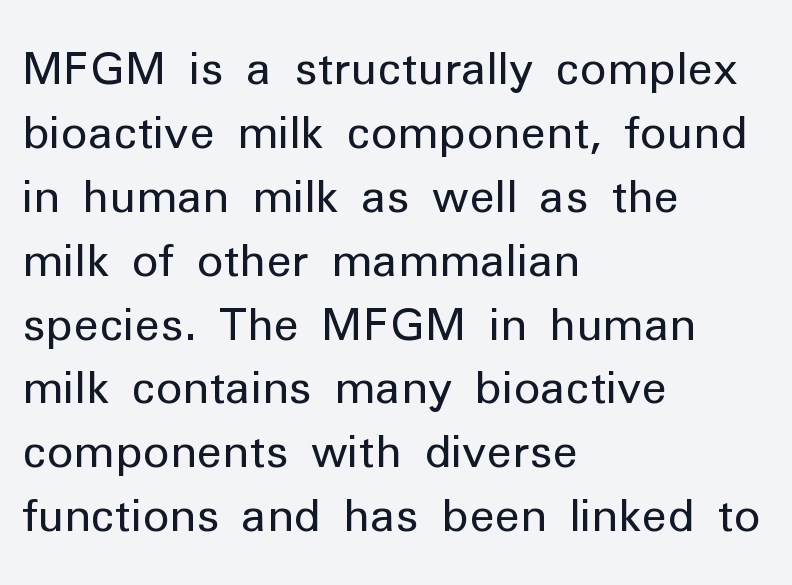
The image shows 45 px regular-weight sans-serif type, upright; set left-aligned, normal line spacing (1.42x), normal letter spacing, not underlined; low stroke contrast and a medium x-height.
